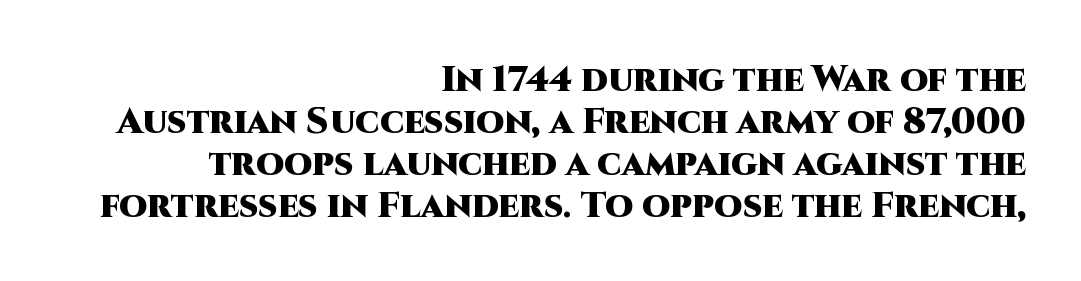
Q: Is the text bold? A: Yes.
Q: Is the text italic (slanted)? A: No, it is upright.
Q: Is the typeface a serif or a sans-serif typeface? A: Sans-serif.
Q: Is the text underlined? A: No.
Q: How is the paragraph aligned? A: Right-aligned.
Q: Is the spacing between letters normal or unusually wide? A: Normal.
Q: Width (condensed, normal, or wide)? A: Normal.
Q: Stroke contrast? A: High.
Q: x-height? A: Large.
Q: Monospaced? A: No.
